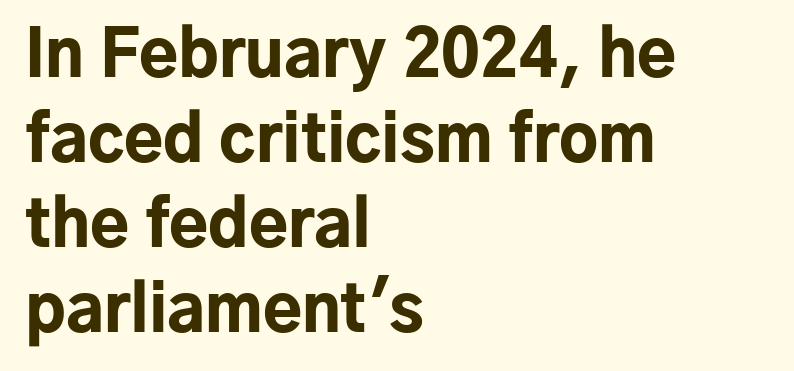
Q: Is the text bold? A: Yes.
Q: Is the text italic (slanted)? A: No, it is upright.
Q: Is the typeface a serif or a sans-serif typeface? A: Sans-serif.
Q: Is the text underlined? A: No.
Q: How is the paragraph aligned? A: Left-aligned.
Q: Is the spacing between letters normal or unusually wide? A: Normal.
Q: Is the spacing between lines tight, normal or loose? A: Normal.
Q: Width (condensed, normal, or wide)? A: Normal.
Q: Stroke contrast? A: Low.
Q: x-height? A: Medium.
Q: Monospaced? A: No.
